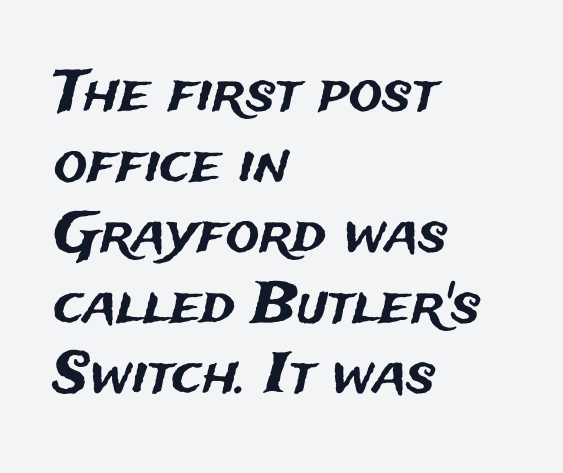
The image shows 56 px sans-serif type; set left-aligned, normal line spacing (1.26x), normal letter spacing, not underlined; medium stroke contrast and a medium x-height.
